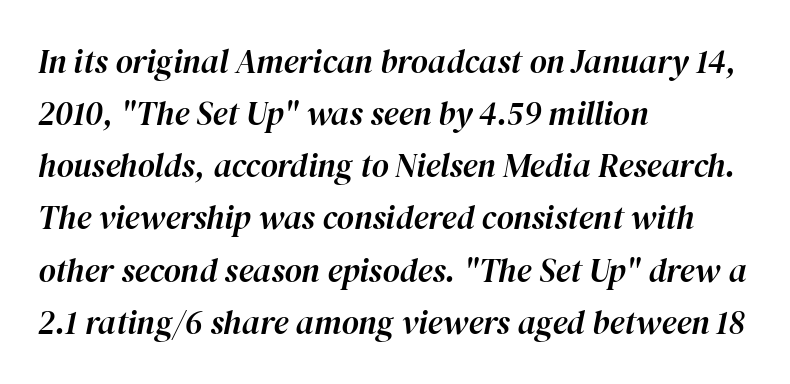
These lines stack with their left ends in a neat column. These lines are rendered in a variable-pitch font. Caption: standard tracking, unaltered. In terms of posture, this sample is oblique. Beneath every word, the page is bare. Does the leading feel generous? No, just average.
